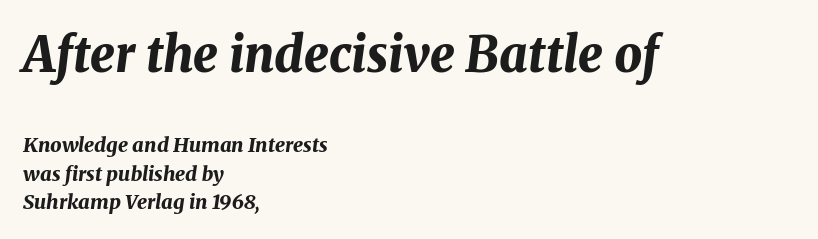
Q: Is the text bold? A: Yes.
Q: Is the text italic (slanted)? A: Yes, it leans right by about 8 degrees.
Q: Is the text underlined? A: No.
Q: How is the paragraph aligned? A: Left-aligned.
Q: Is the spacing between letters normal or unusually wide? A: Normal.
Q: Is the spacing between lines tight, normal or loose? A: Normal.
Q: Which block of text is set in a larger size, the first (top) or the second (bottom)? A: The first (top) one.
Q: Width (condensed, normal, or wide)? A: Normal.
Q: Stroke contrast? A: Medium.
Q: x-height? A: Medium.
Q: Monospaced? A: No.
